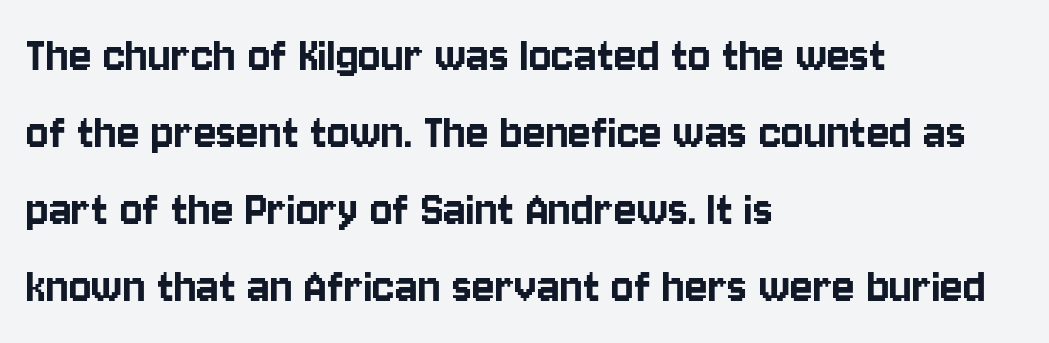
The text block is weighted toward the left margin, trailing off unevenly rightward. No word sits above an underline. Normally led — the rows are evenly, conventionally spaced. Here the designer chose a conventional face with non-uniform glyph widths. Classification — sans serif. Tracking value appears to be zero — textbook default spacing.
